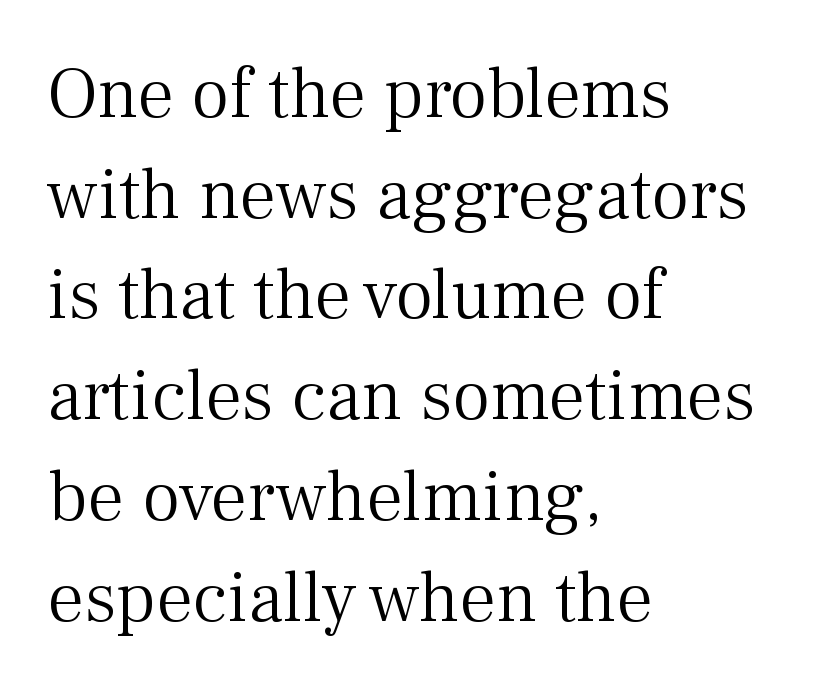
Q: Is the text bold? A: No.
Q: Is the text italic (slanted)? A: No, it is upright.
Q: Is the typeface a serif or a sans-serif typeface? A: Serif.
Q: Is the text underlined? A: No.
Q: How is the paragraph aligned? A: Left-aligned.
Q: Is the spacing between letters normal or unusually wide? A: Normal.
Q: Is the spacing between lines tight, normal or loose? A: Normal.
Q: Width (condensed, normal, or wide)? A: Normal.
Q: Stroke contrast? A: Medium.
Q: x-height? A: Medium.
Q: Monospaced? A: No.
